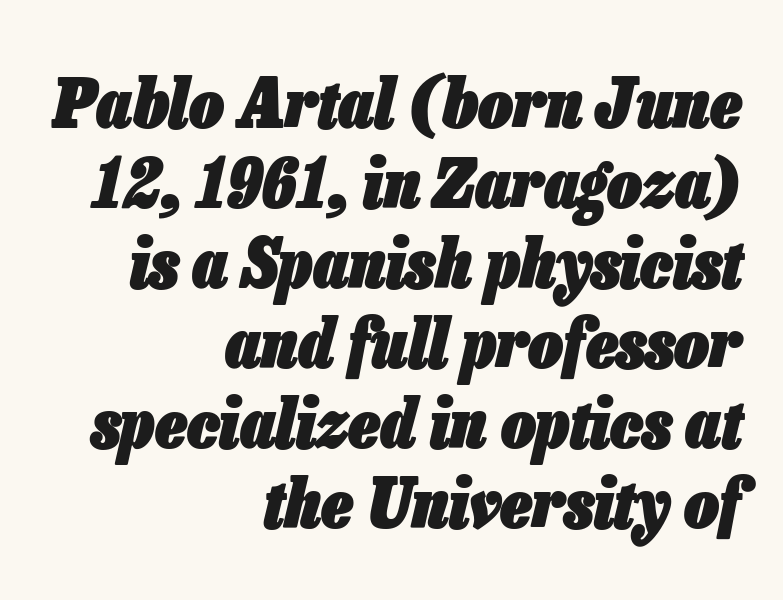
Q: Is the text bold? A: Yes.
Q: Is the text italic (slanted)? A: Yes, it leans right by about 13 degrees.
Q: Is the text underlined? A: No.
Q: How is the paragraph aligned? A: Right-aligned.
Q: Is the spacing between letters normal or unusually wide? A: Normal.
Q: Width (condensed, normal, or wide)? A: Condensed.
Q: Stroke contrast? A: Low.
Q: x-height? A: Medium.
Q: Monospaced? A: No.
